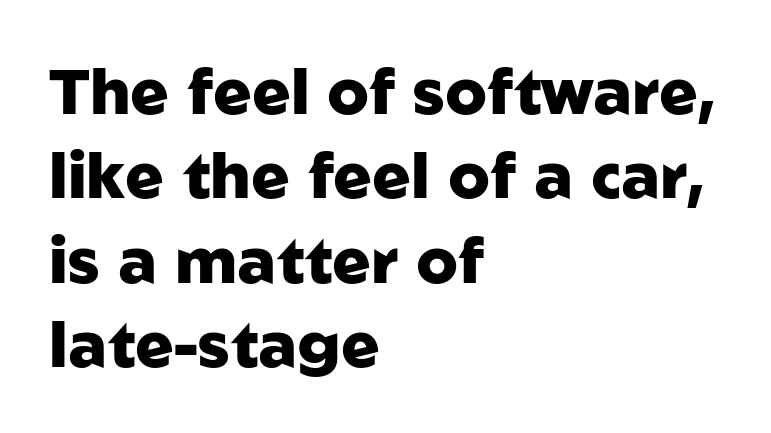
Q: Is the text bold? A: Yes.
Q: Is the text italic (slanted)? A: No, it is upright.
Q: Is the typeface a serif or a sans-serif typeface? A: Sans-serif.
Q: Is the text underlined? A: No.
Q: How is the paragraph aligned? A: Left-aligned.
Q: Is the spacing between letters normal or unusually wide? A: Normal.
Q: Is the spacing between lines tight, normal or loose? A: Normal.
Q: Width (condensed, normal, or wide)? A: Normal.
Q: Stroke contrast? A: Low.
Q: x-height? A: Medium.
Q: Monospaced? A: No.
